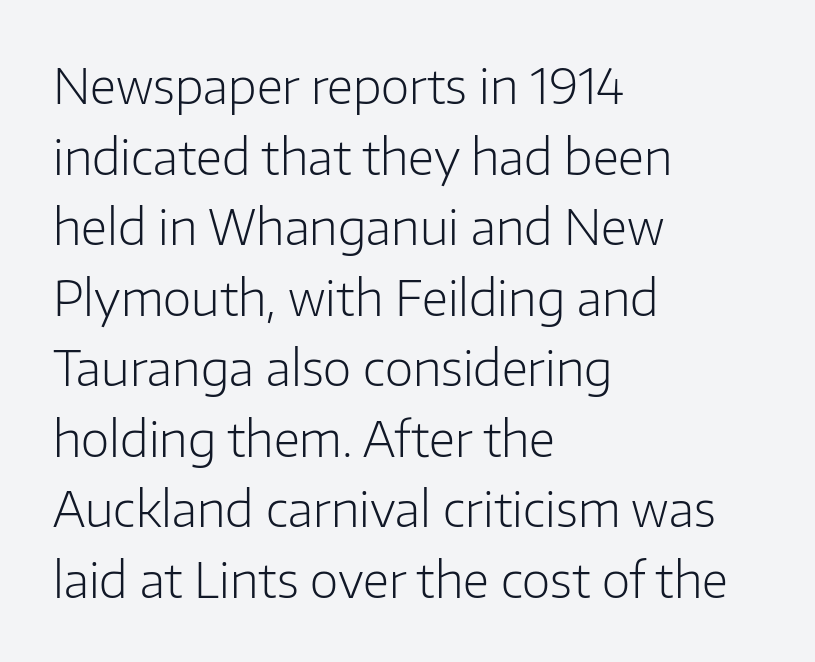
The ragged edge is on the right, which tells us the setting is flush left. On a weight scale, this lands at 450 or below. Nope, not italic — everything's standing straight. Think of a printed novel: that variable character pitch is what you see here. No extra tracking has been applied to these lines.
